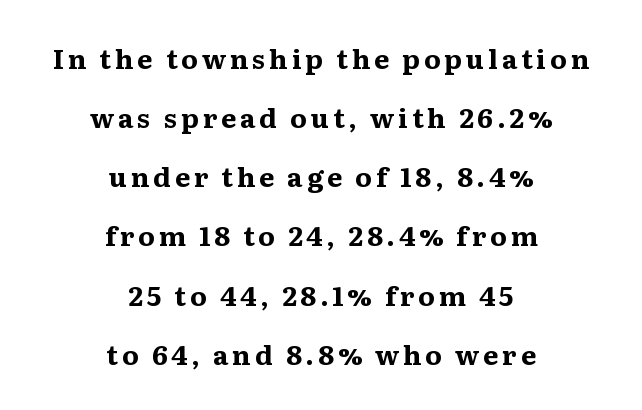
The image shows 27 px bold type, upright; set centered, loose line spacing (2.19x), not underlined.
